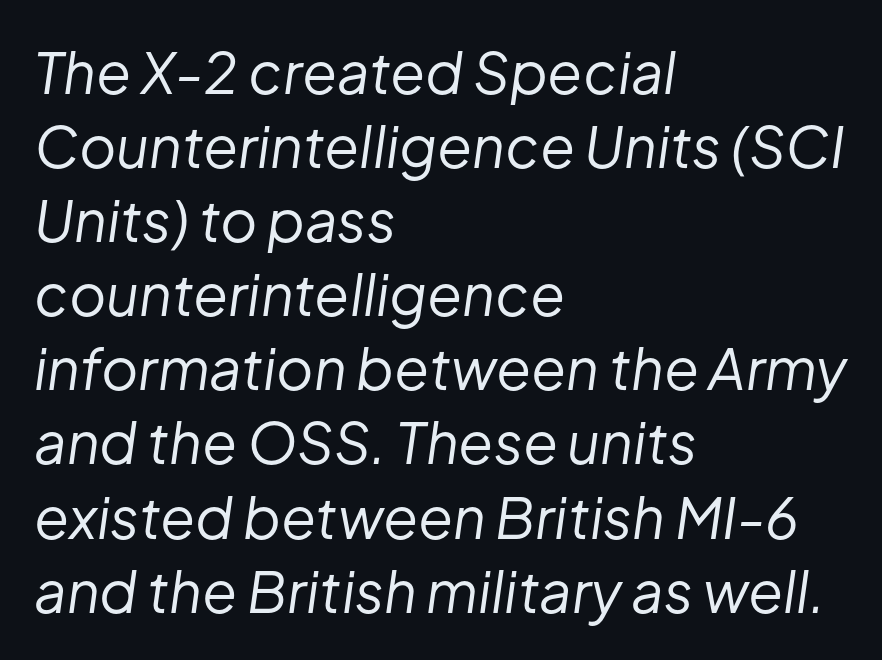
The image shows 57 px regular-weight type, italic (leaning right); set left-aligned, normal line spacing (1.3x), normal letter spacing, not underlined; low stroke contrast and a medium x-height.
